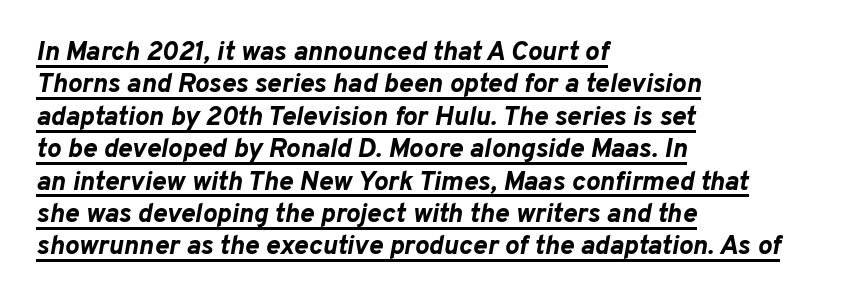
The image shows 27 px bold type, italic (leaning right); set left-aligned, line spacing 1.2x, normal letter spacing, underlined.
